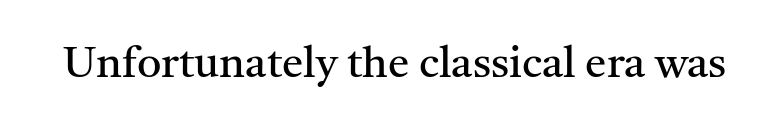
Q: Is the text bold? A: No.
Q: Is the text italic (slanted)? A: No, it is upright.
Q: Is the typeface a serif or a sans-serif typeface? A: Serif.
Q: Is the text underlined? A: No.
Q: Is the spacing between letters normal or unusually wide? A: Normal.
Q: Width (condensed, normal, or wide)? A: Normal.
Q: Stroke contrast? A: Medium.
Q: x-height? A: Medium.
Q: Monospaced? A: No.
